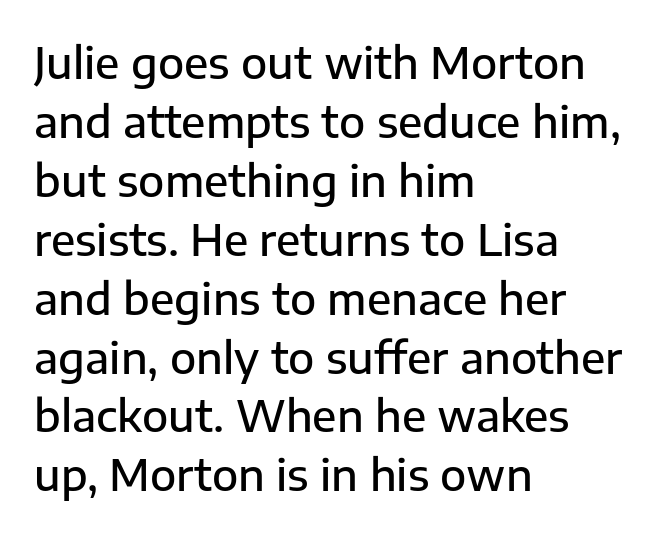
Q: Is the text bold? A: Semi-bold.
Q: Is the text italic (slanted)? A: No, it is upright.
Q: Is the typeface a serif or a sans-serif typeface? A: Sans-serif.
Q: Is the text underlined? A: No.
Q: How is the paragraph aligned? A: Left-aligned.
Q: Is the spacing between letters normal or unusually wide? A: Normal.
Q: Is the spacing between lines tight, normal or loose? A: Normal.
Q: Width (condensed, normal, or wide)? A: Normal.
Q: Stroke contrast? A: Low.
Q: x-height? A: Medium.
Q: Monospaced? A: No.
